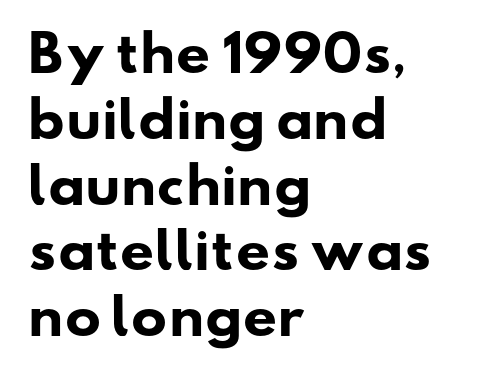
{"serif": "no", "bold": "yes", "weight": "heavy", "width": "wide", "stroke_contrast": "low", "x_height": "small", "monospaced": "no", "underline": "no", "align": "left", "line_spacing": "normal", "line_spacing_ratio": 1.37, "letter_spacing": "normal", "letter_spacing_em": 0.0, "glyph_px": 48}
